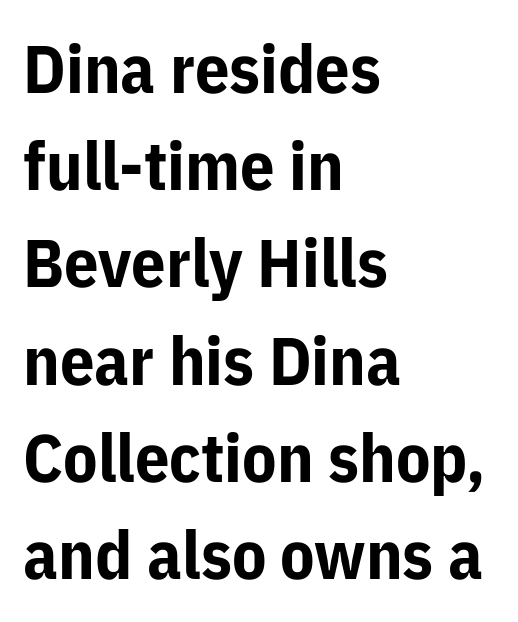
{"serif": "no", "italic": "no", "bold": "yes", "weight": "bold", "width": "normal", "stroke_contrast": "low", "x_height": "medium", "monospaced": "no", "underline": "no", "align": "left", "line_spacing": "normal", "line_spacing_ratio": 1.43, "letter_spacing": "normal", "letter_spacing_em": 0.0, "glyph_px": 68}
